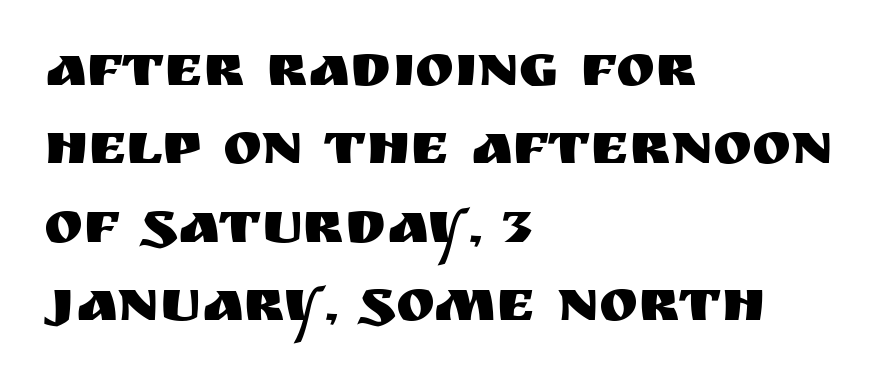
The image shows 59 px sans-serif type, upright; set left-aligned, normal line spacing (1.33x), normal letter spacing, not underlined; medium stroke contrast and a large x-height.
